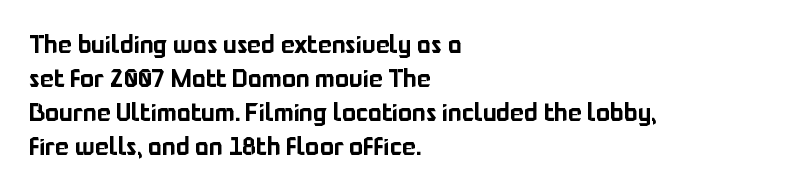
{"italic": "no", "underline": "no", "align": "left", "line_spacing": "normal", "line_spacing_ratio": 1.31, "letter_spacing": "normal", "letter_spacing_em": 0.0, "glyph_px": 26}
